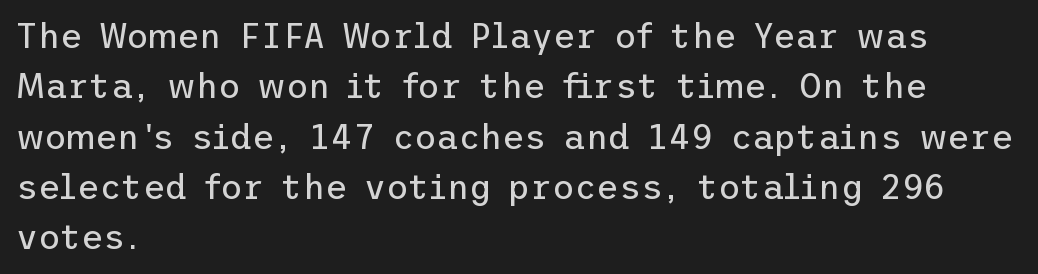
Descenders hang freely into open space. The glyphs in this specimen are sans serif. Line spacing here is normal. All the whitespace from short lines collects on the right.
